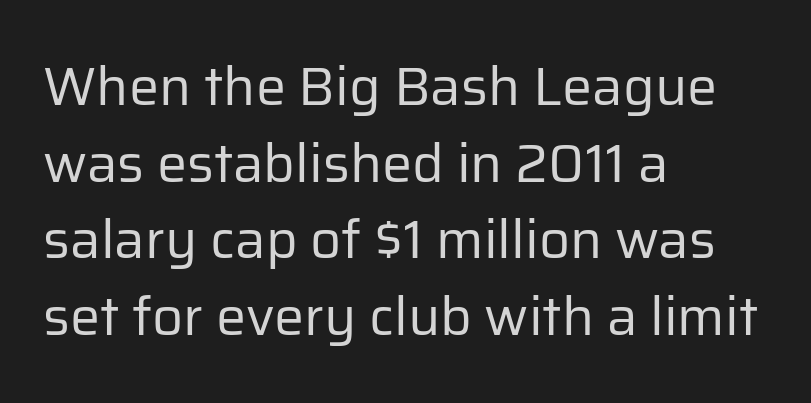
{"serif": "no", "italic": "no", "bold": "no", "weight": "regular", "width": "normal", "stroke_contrast": "low", "x_height": "medium", "monospaced": "no", "underline": "no", "align": "left", "line_spacing": "normal", "line_spacing_ratio": 1.42, "letter_spacing": "normal", "letter_spacing_em": 0.0, "glyph_px": 54}
